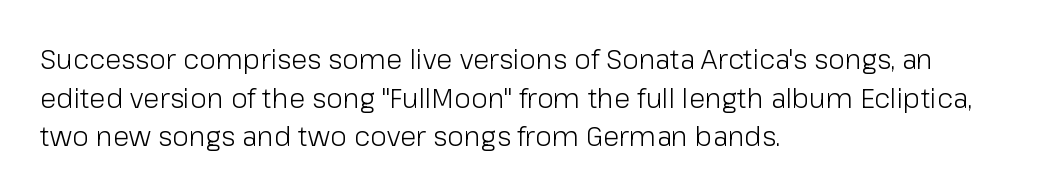
{"italic": "no", "bold": "no", "underline": "no", "align": "left", "line_spacing": "normal", "line_spacing_ratio": 1.43, "letter_spacing": "normal", "letter_spacing_em": 0.0, "glyph_px": 27}
